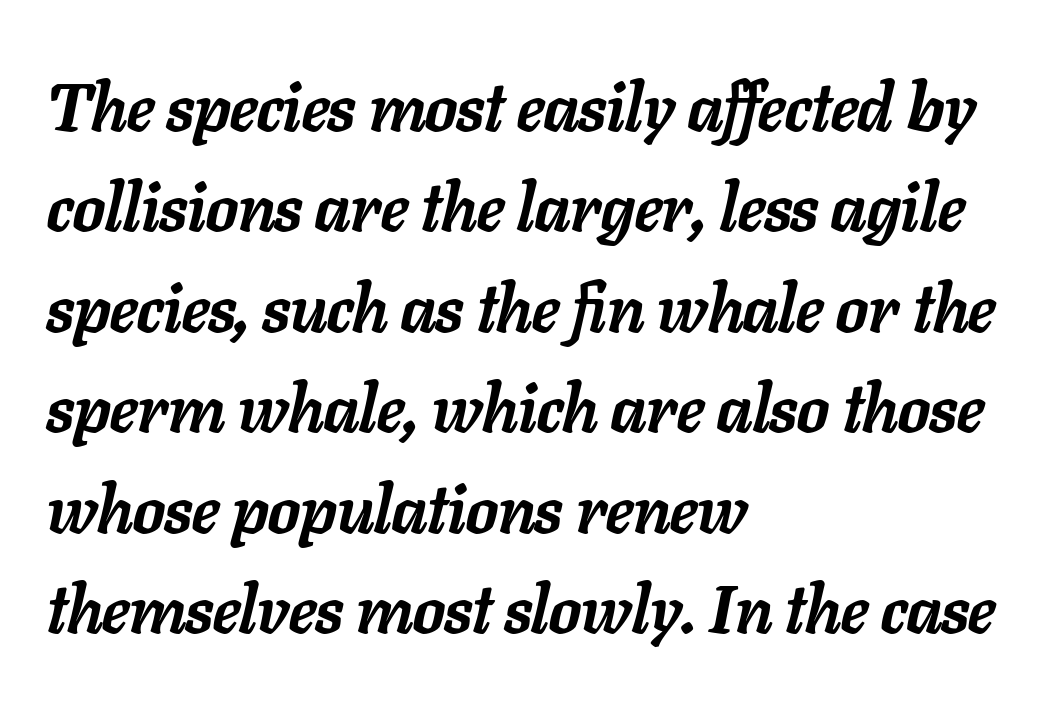
The letters advance in unequal steps, a hallmark of proportional type. Rows of type keep a routine distance in the vertical direction. Quick note: italic. How heavy is the stroke? Heavy — this is a bold. Left-aligned paragraph, ragged on the right.
